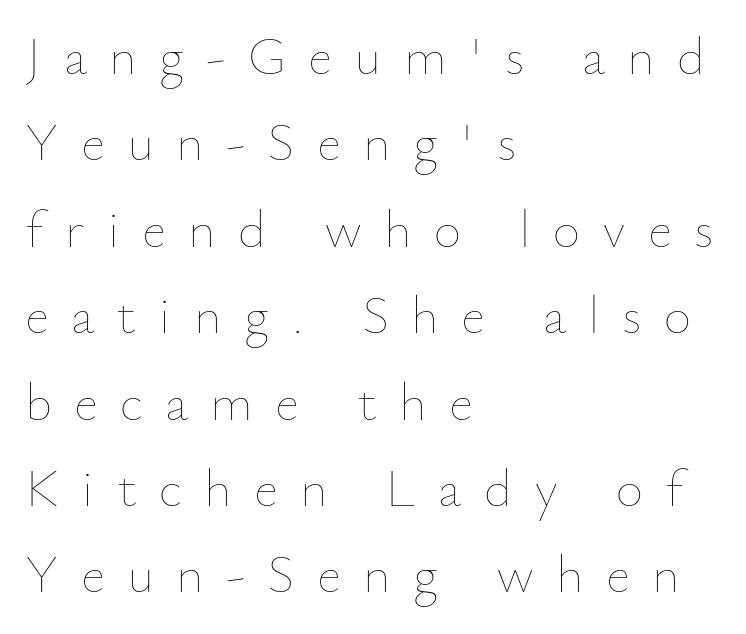
The foot of each line stays bare and open. Stem width sits at or under what a default text font uses. How would I describe the line gaps? Plain and ordinary. Rendered with straight, roman letterforms. Think of a printed novel: that variable character pitch is what you see here. Casual observation: everything's shoved over to the left.
